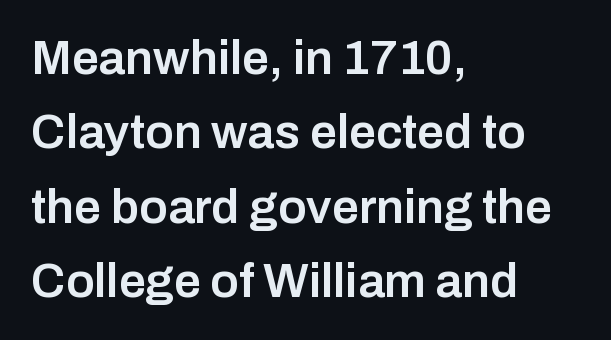
Left-aligned paragraph, ragged on the right. Rows of type keep a routine distance in the vertical direction. This rendering features lettering with no underline. The passage shown is semibold, sitting just below true bold. Style check: upright. What kind of face is this? One without serifs — a sans.
